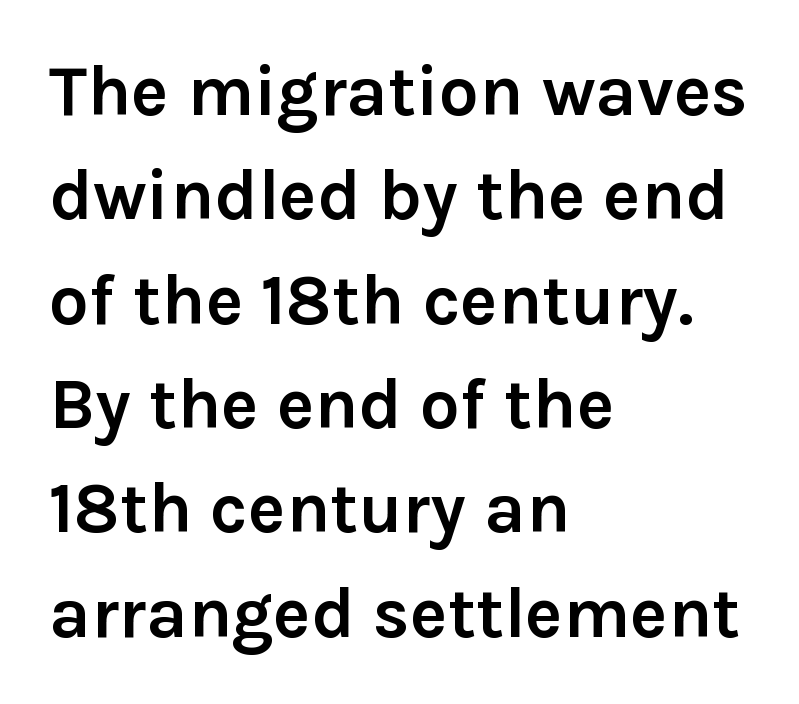
{"serif": "no", "italic": "no", "bold": "yes", "weight": "semibold", "width": "normal", "stroke_contrast": "low", "x_height": "medium", "monospaced": "no", "underline": "no", "align": "left", "line_spacing": "normal", "line_spacing_ratio": 1.47, "letter_spacing": "normal", "letter_spacing_em": 0.0, "glyph_px": 71}
